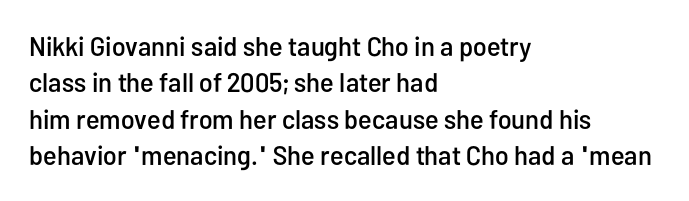
{"italic": "no", "underline": "no", "align": "left", "line_spacing": "normal", "line_spacing_ratio": 1.35, "letter_spacing": "normal", "letter_spacing_em": 0.0, "glyph_px": 27}
